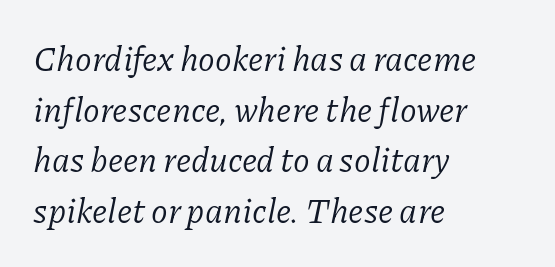
{"serif": "yes", "italic": "yes", "lean": "right", "slant_degrees": 11, "bold": "no", "weight": "regular", "width": "normal", "stroke_contrast": "low", "x_height": "medium", "monospaced": "no", "underline": "no", "align": "left", "line_spacing": "normal", "line_spacing_ratio": 1.49, "letter_spacing": "normal", "letter_spacing_em": 0.0, "glyph_px": 34}
